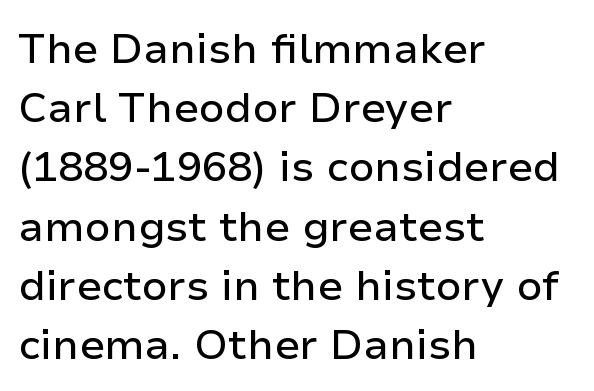
{"serif": "no", "italic": "no", "width": "normal", "stroke_contrast": "low", "x_height": "medium", "monospaced": "no", "underline": "no", "align": "left", "line_spacing": "normal", "line_spacing_ratio": 1.41, "letter_spacing": "normal", "letter_spacing_em": 0.0, "glyph_px": 42}
